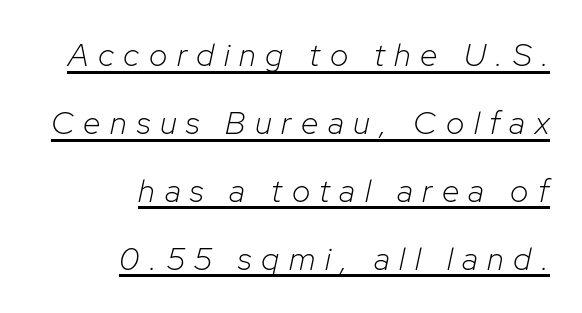
Would a proofreader flag this as italicized? Yes. Weight: regular or lighter. Each line of the rendering has a horizontal stroke beneath the glyphs. The passage shown stacks its lines with a broad gap.
